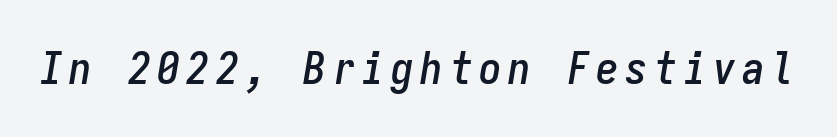
Q: Is the text italic (slanted)? A: Yes, it leans right by about 9 degrees.
Q: Is the text underlined? A: No.
Q: Width (condensed, normal, or wide)? A: Condensed.
Q: Stroke contrast? A: Low.
Q: x-height? A: Medium.
Q: Monospaced? A: Yes.
